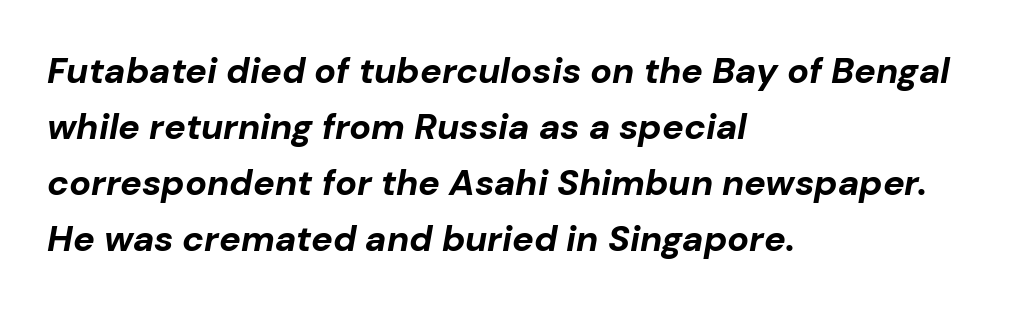
{"italic": "yes", "lean": "right", "slant_degrees": 10, "bold": "yes", "weight": "bold", "width": "normal", "stroke_contrast": "low", "x_height": "medium", "monospaced": "no", "underline": "no", "align": "left", "line_spacing": "normal", "line_spacing_ratio": 1.56, "letter_spacing": "normal", "letter_spacing_em": 0.0, "glyph_px": 36}
